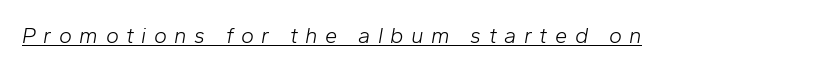
The image shows 22 px text type, italic (leaning right); set unusually wide letter spacing (+0.34 em), underlined.
